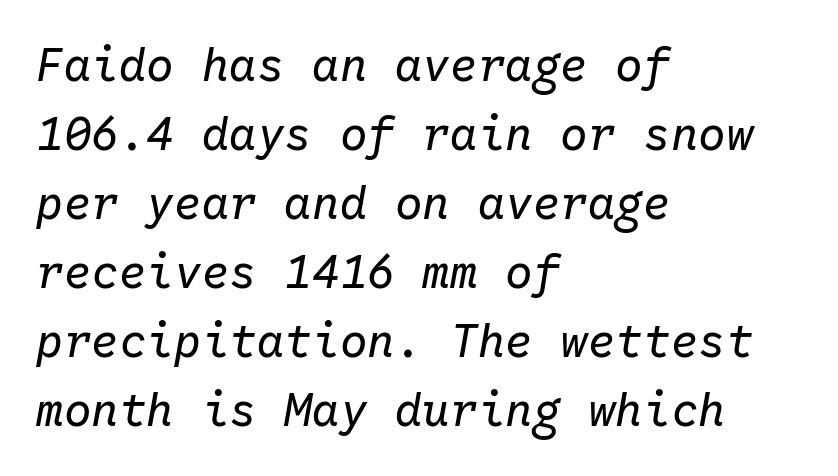
Q: Is the text bold? A: No.
Q: Is the text italic (slanted)? A: Yes, it leans right by about 10 degrees.
Q: Is the text underlined? A: No.
Q: How is the paragraph aligned? A: Left-aligned.
Q: Is the spacing between letters normal or unusually wide? A: Normal.
Q: Is the spacing between lines tight, normal or loose? A: Normal.
Q: Width (condensed, normal, or wide)? A: Normal.
Q: Stroke contrast? A: Low.
Q: x-height? A: Medium.
Q: Monospaced? A: Yes.
